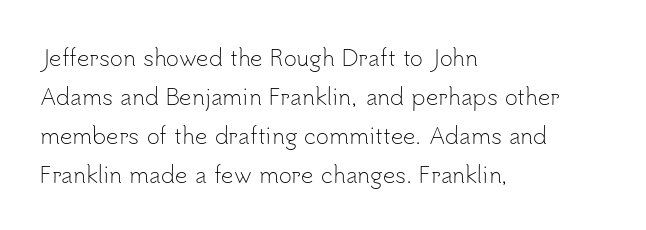
The image shows 22 px text type, upright; set left-aligned, line spacing 1.77x, normal letter spacing, not underlined.
